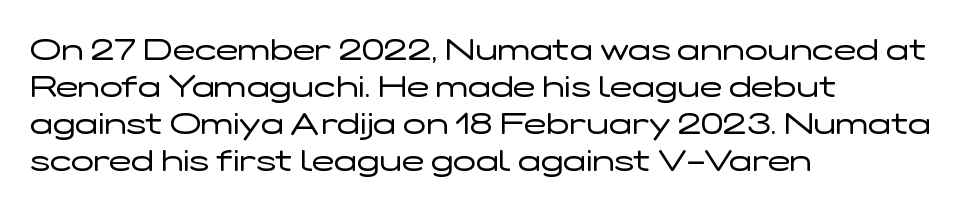
Ascenders rise straight up at ninety degrees. Think of a printed novel: that variable character pitch is what you see here. The font family rendered here belongs to the sans-serif group. The letters sit at their default tracking, neither squeezed nor spread.
